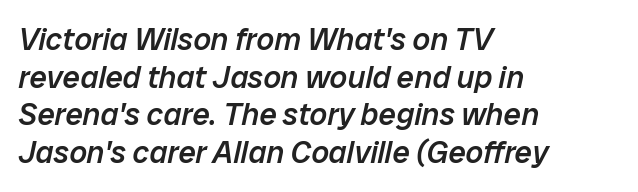
The image shows 31 px semibold type, italic (leaning right); set left-aligned, line spacing 1.21x, normal letter spacing, not underlined; low stroke contrast and a medium x-height.
